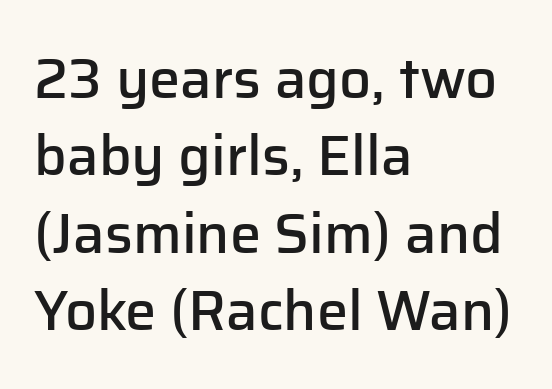
Q: Is the text bold? A: Semi-bold.
Q: Is the text italic (slanted)? A: No, it is upright.
Q: Is the typeface a serif or a sans-serif typeface? A: Sans-serif.
Q: Is the text underlined? A: No.
Q: How is the paragraph aligned? A: Left-aligned.
Q: Is the spacing between letters normal or unusually wide? A: Normal.
Q: Is the spacing between lines tight, normal or loose? A: Normal.
Q: Width (condensed, normal, or wide)? A: Normal.
Q: Stroke contrast? A: Low.
Q: x-height? A: Medium.
Q: Monospaced? A: No.
